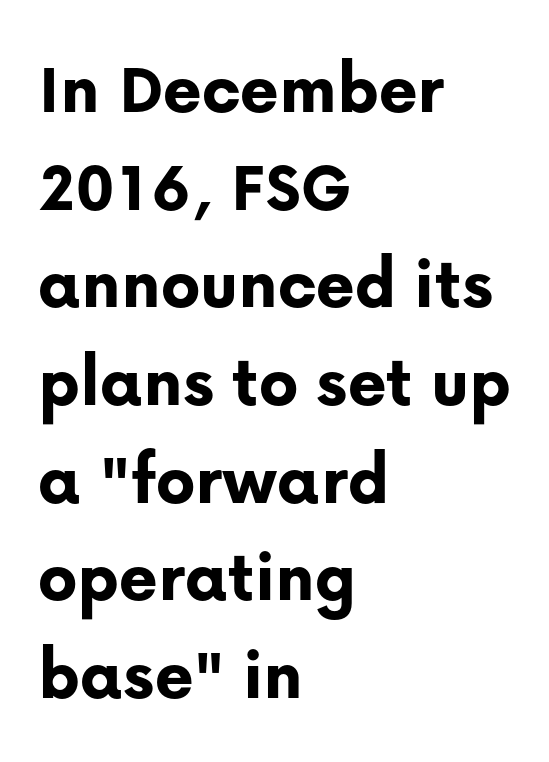
Q: Is the text bold? A: Yes.
Q: Is the text italic (slanted)? A: No, it is upright.
Q: Is the typeface a serif or a sans-serif typeface? A: Sans-serif.
Q: Is the text underlined? A: No.
Q: How is the paragraph aligned? A: Left-aligned.
Q: Is the spacing between letters normal or unusually wide? A: Normal.
Q: Is the spacing between lines tight, normal or loose? A: Normal.
Q: Width (condensed, normal, or wide)? A: Normal.
Q: Stroke contrast? A: Low.
Q: x-height? A: Medium.
Q: Monospaced? A: No.
